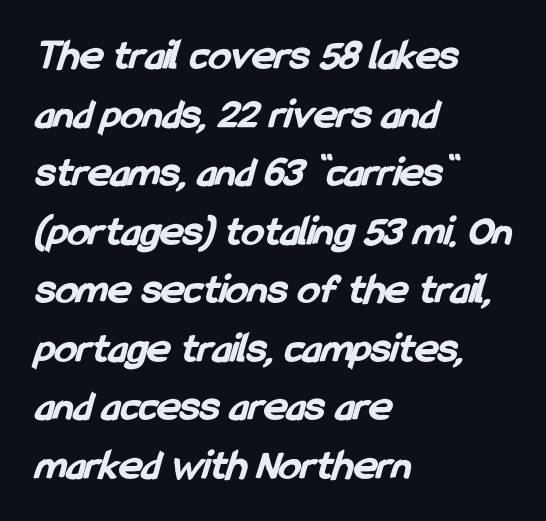
Q: Is the text bold? A: Yes.
Q: Is the typeface a serif or a sans-serif typeface? A: Sans-serif.
Q: Is the text underlined? A: No.
Q: How is the paragraph aligned? A: Left-aligned.
Q: Is the spacing between letters normal or unusually wide? A: Normal.
Q: Is the spacing between lines tight, normal or loose? A: Normal.
Q: Width (condensed, normal, or wide)? A: Condensed.
Q: Stroke contrast? A: Low.
Q: x-height? A: Medium.
Q: Monospaced? A: No.
